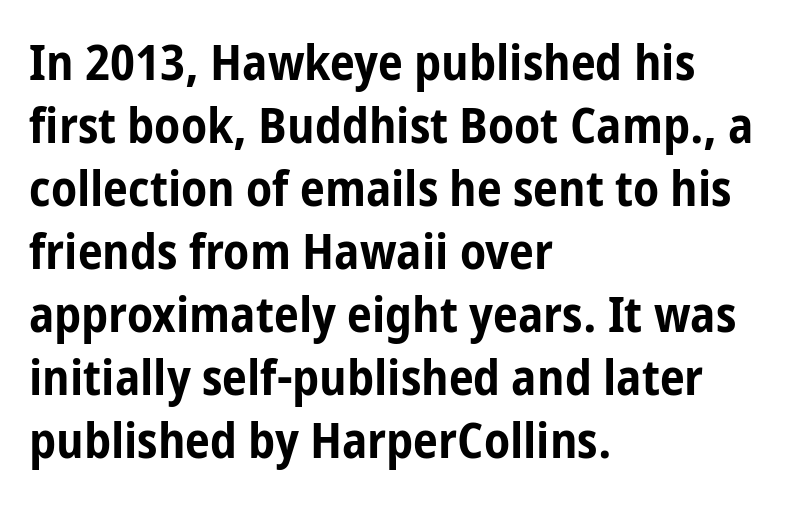
This sample uses plain, unmodified letter spacing. Thick stems and heavy bowls — unmistakably bold. The rendering shows plain stroke endings on the letterforms — a sans-serif design. A bare baseline throughout the passage.
